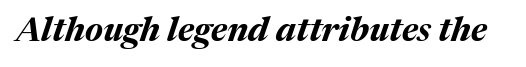
Look at the tracking — it's just the regular setting, nothing added. Plenty of ink on the page — the face is bold. This sample has the flowing, uneven cadence of proportional lettering. The strip under each line holds only bare page. Compared with ordinary roman type, these characters are visibly tilted.
